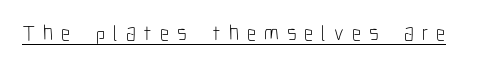
Nope, not italic — everything's standing straight. No extra ink here — the face is not bold. Loose tracking; the words dissolve into strings of separated letters. Notice how a bar underscores the lettering throughout.
